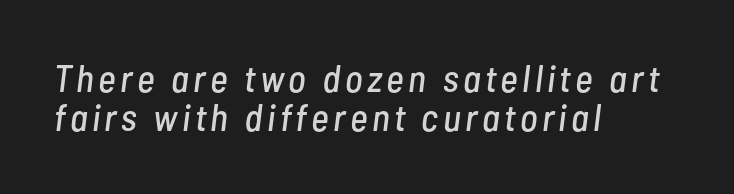
This block would grow much taller if given ordinary leading; it's compressed now. Yep, that's italic — everything's leaning. Bare-footed words on every line. These lines are rendered in a variable-pitch font. A student would call this left alignment; a typographer would say flush left, rag right.
